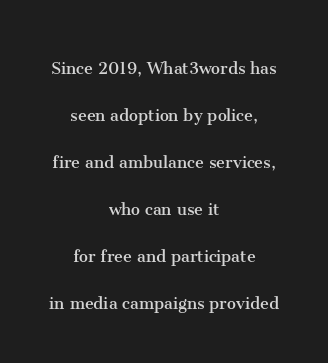
Stroke thickness stays within the range of a standard reading face or lighter. Does extra space separate the letters? No, they use regular spacing. A clean baseline with only descenders dipping below it. The vertical gap from one line to the next is large.
